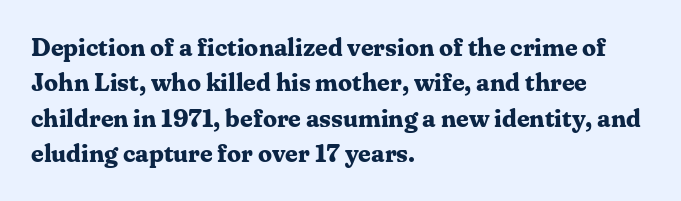
The strokes are fattened all the way to bold. Does the copy run flush right? No — it runs flush left. The face used here is rendered with its standard letterfit. Does the leading feel generous? No, just average. The typography opts for an upright posture over an oblique one.
